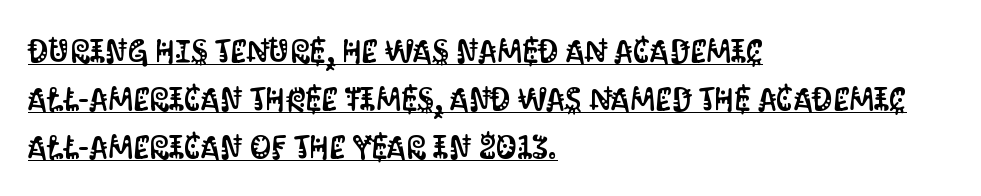
Q: Is the text italic (slanted)? A: No, it is upright.
Q: Is the typeface a serif or a sans-serif typeface? A: Sans-serif.
Q: Is the text underlined? A: Yes.
Q: How is the paragraph aligned? A: Left-aligned.
Q: Is the spacing between letters normal or unusually wide? A: Normal.
Q: Is the spacing between lines tight, normal or loose? A: Normal.
Q: Width (condensed, normal, or wide)? A: Condensed.
Q: Stroke contrast? A: Medium.
Q: x-height? A: Large.
Q: Monospaced? A: No.
